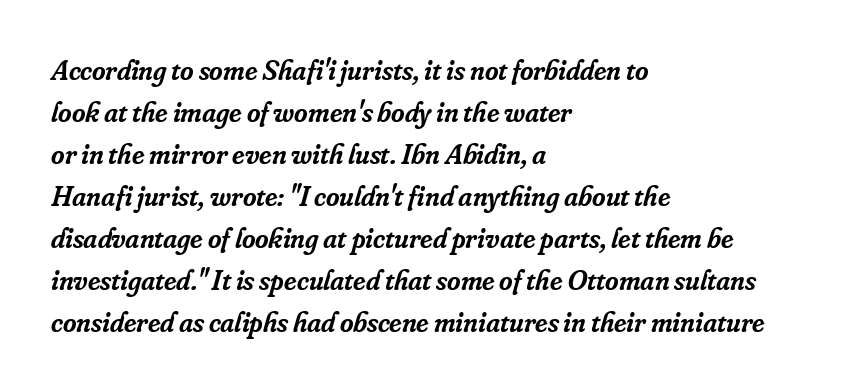
{"serif": "yes", "italic": "yes", "lean": "right", "slant_degrees": 16, "bold": "semi", "weight": "semibold", "width": "normal", "stroke_contrast": "low", "x_height": "small", "monospaced": "no", "underline": "no", "align": "left", "line_spacing": "normal", "line_spacing_ratio": 1.45, "letter_spacing": "normal", "letter_spacing_em": 0.0, "glyph_px": 29}
